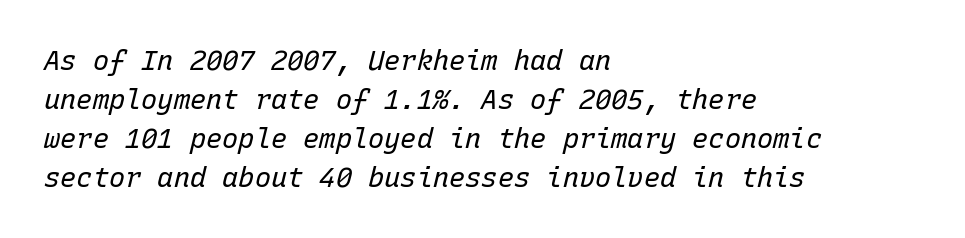
The image shows 27 px text type, italic (leaning right); set left-aligned, normal line spacing (1.44x), normal letter spacing, not underlined.
